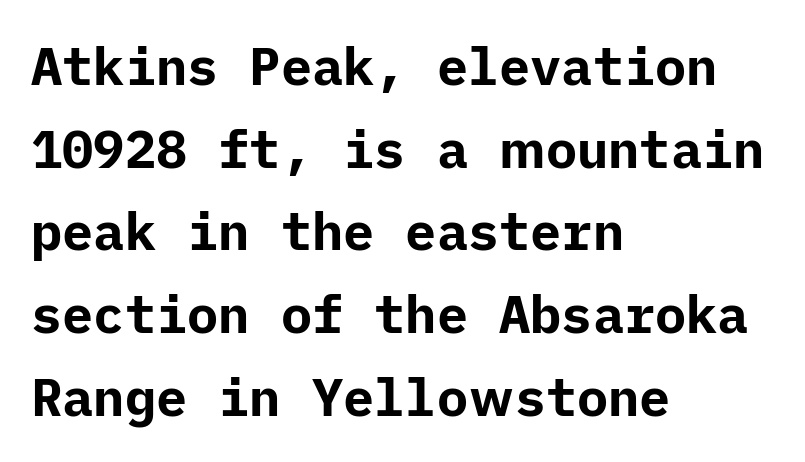
Q: Is the text bold? A: Yes.
Q: Is the text italic (slanted)? A: No, it is upright.
Q: Is the typeface a serif or a sans-serif typeface? A: Sans-serif.
Q: Is the text underlined? A: No.
Q: How is the paragraph aligned? A: Left-aligned.
Q: Is the spacing between letters normal or unusually wide? A: Normal.
Q: Is the spacing between lines tight, normal or loose? A: Normal.
Q: Width (condensed, normal, or wide)? A: Normal.
Q: Stroke contrast? A: Low.
Q: x-height? A: Medium.
